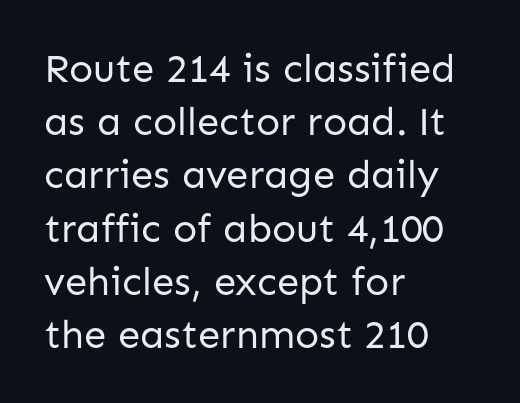
The image shows 40 px regular-weight sans-serif type, upright; set left-aligned, normal line spacing (1.33x), normal letter spacing, not underlined; low stroke contrast and a medium x-height.
